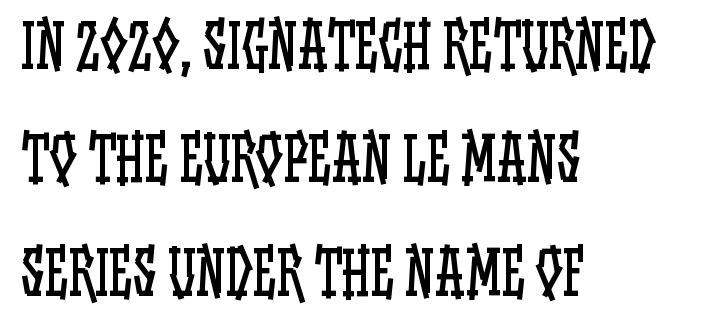
Q: Is the text bold? A: No.
Q: Is the text italic (slanted)? A: No, it is upright.
Q: Is the text underlined? A: No.
Q: How is the paragraph aligned? A: Left-aligned.
Q: Is the spacing between letters normal or unusually wide? A: Normal.
Q: Width (condensed, normal, or wide)? A: Condensed.
Q: Stroke contrast? A: Low.
Q: x-height? A: Large.
Q: Monospaced? A: No.
